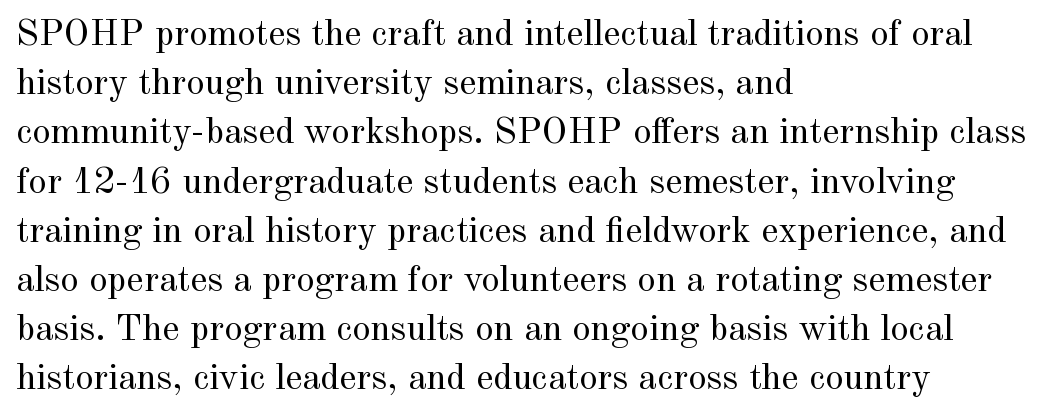
{"serif": "yes", "italic": "no", "bold": "no", "weight": "regular", "width": "normal", "x_height": "small", "monospaced": "no", "underline": "no", "align": "left", "line_spacing": "normal", "line_spacing_ratio": 1.33, "letter_spacing": "normal", "letter_spacing_em": 0.0, "glyph_px": 37}
